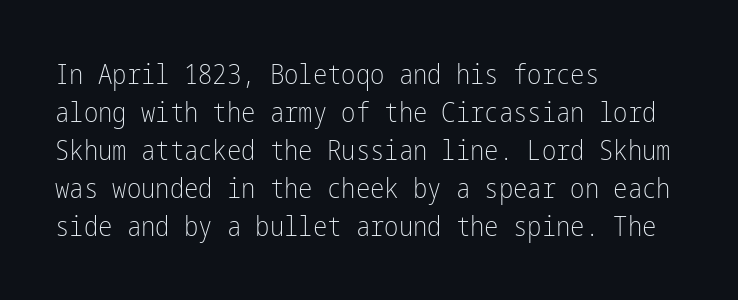
Q: Is the text bold? A: No.
Q: Is the text italic (slanted)? A: No, it is upright.
Q: Is the text underlined? A: No.
Q: How is the paragraph aligned? A: Left-aligned.
Q: Is the spacing between letters normal or unusually wide? A: Normal.
Q: Is the spacing between lines tight, normal or loose? A: Normal.
